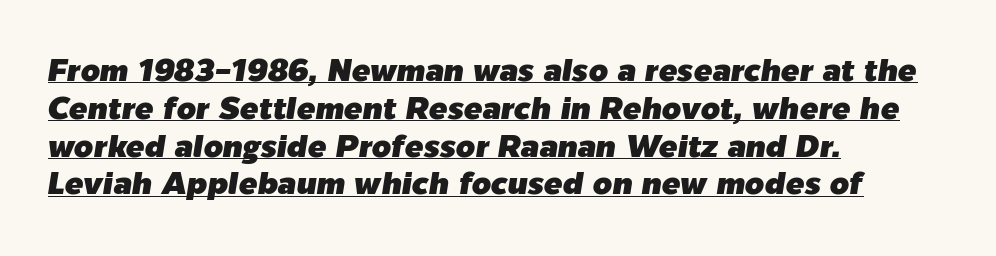
Q: Is the text italic (slanted)? A: Yes, it leans right by about 9 degrees.
Q: Is the text underlined? A: Yes.
Q: How is the paragraph aligned? A: Left-aligned.
Q: Is the spacing between letters normal or unusually wide? A: Normal.
Q: Width (condensed, normal, or wide)? A: Normal.
Q: Stroke contrast? A: Low.
Q: x-height? A: Medium.
Q: Monospaced? A: No.
